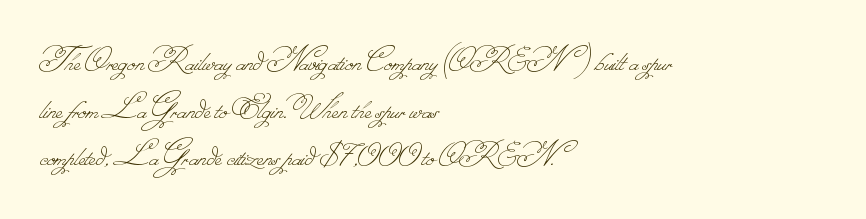
Bold? No — there's no thickening of the strokes. This rendering uses left alignment, leaving the right contour irregular. The words here are not underlined. Caption: standard tracking, unaltered.
